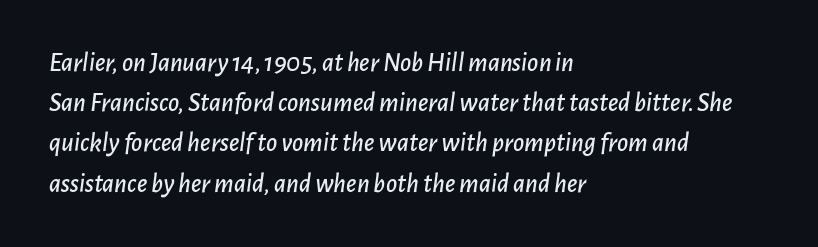
Q: Is the text italic (slanted)? A: Yes, it leans right by about 7 degrees.
Q: Is the text underlined? A: No.
Q: How is the paragraph aligned? A: Left-aligned.
Q: Is the spacing between letters normal or unusually wide? A: Normal.
Q: Is the spacing between lines tight, normal or loose? A: Normal.
